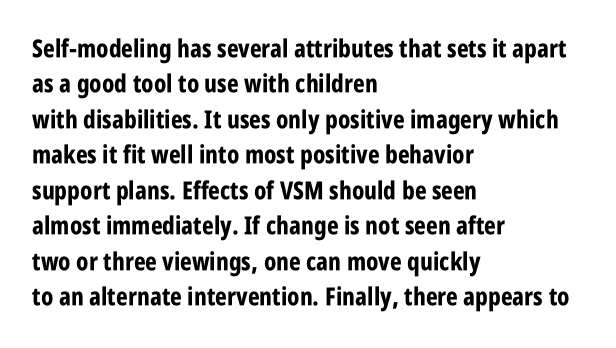
{"italic": "no", "bold": "yes", "underline": "no", "align": "left", "line_spacing": "normal", "line_spacing_ratio": 1.42, "letter_spacing": "normal", "letter_spacing_em": 0.0, "glyph_px": 25}
